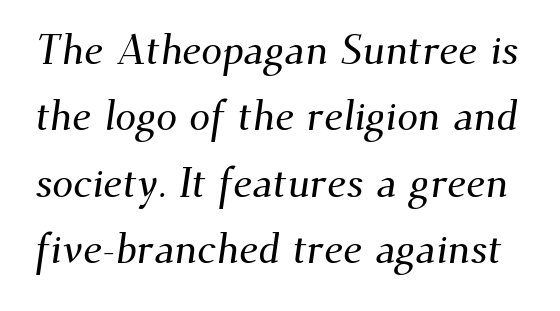
The image shows 42 px serif type; set normal line spacing (1.58x), normal letter spacing, not underlined; medium stroke contrast and a small x-height.
